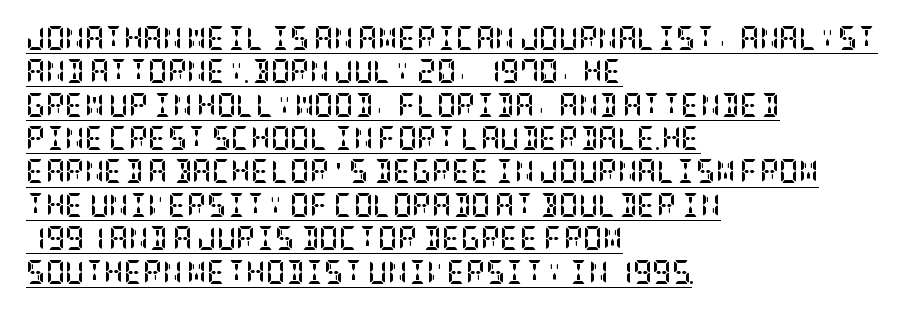
{"italic": "no", "bold": "yes", "underline": "yes", "align": "left", "line_spacing": "normal", "line_spacing_ratio": 1.39, "letter_spacing": "normal", "letter_spacing_em": 0.0, "glyph_px": 24}
